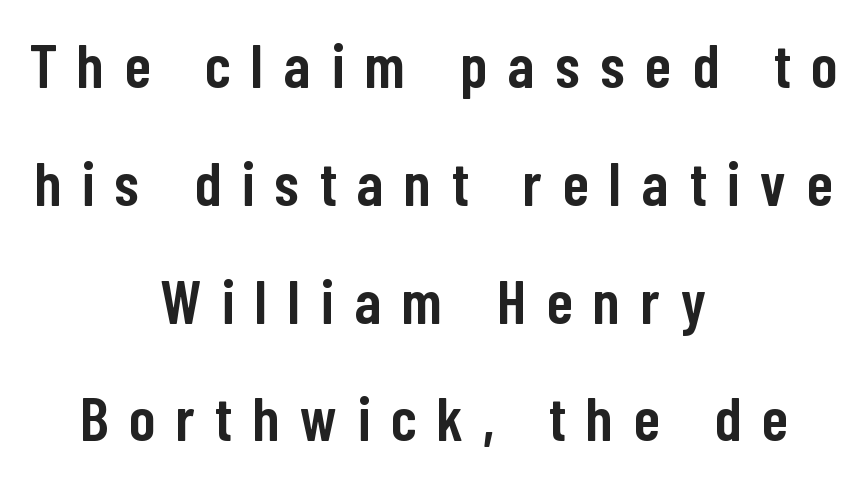
The image shows 62 px semibold, condensed sans-serif type, upright; set centered, loose line spacing (1.9x), unusually wide letter spacing (+0.34 em), not underlined; low stroke contrast and a medium x-height.
